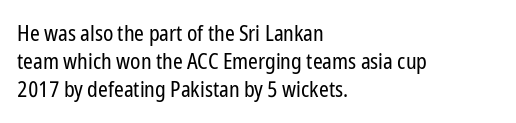
No extra ink here — the face is not bold. Students, observe: this is what conventionally led text looks like. Visually the block forms a straight wall on the left and a jagged coastline on the right. Clear beneath every line of the passage.
